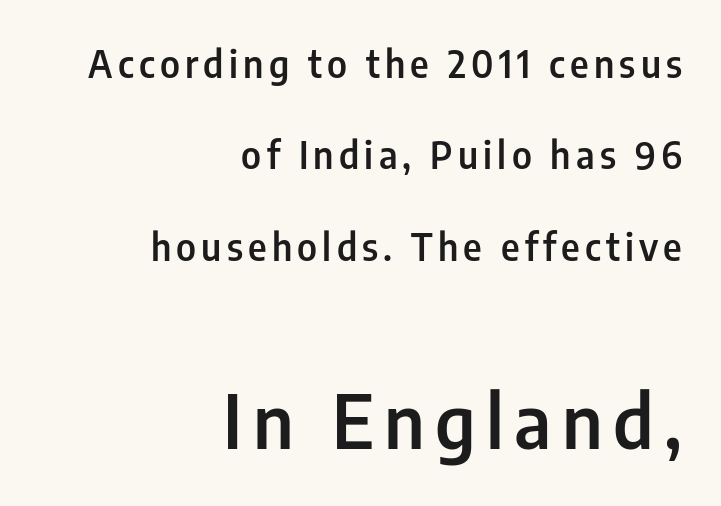
Q: Is the text bold? A: Semi-bold.
Q: Is the text italic (slanted)? A: No, it is upright.
Q: Is the typeface a serif or a sans-serif typeface? A: Sans-serif.
Q: Is the text underlined? A: No.
Q: How is the paragraph aligned? A: Right-aligned.
Q: Is the spacing between lines tight, normal or loose? A: Loose.
Q: Which block of text is set in a larger size, the first (top) or the second (bottom)? A: The second (bottom) one.
Q: Width (condensed, normal, or wide)? A: Condensed.
Q: Stroke contrast? A: Low.
Q: x-height? A: Medium.
Q: Monospaced? A: No.
